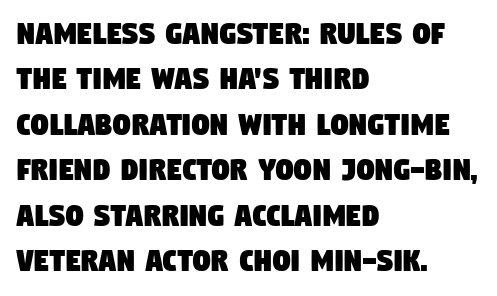
Spacing between characters is what you'd get straight out of the box. One glance says typical: line gaps are just what's usual. Any mark beneath the type? The region is blank. Alignment: flush left. Here the designer chose a conventional face with non-uniform glyph widths.
